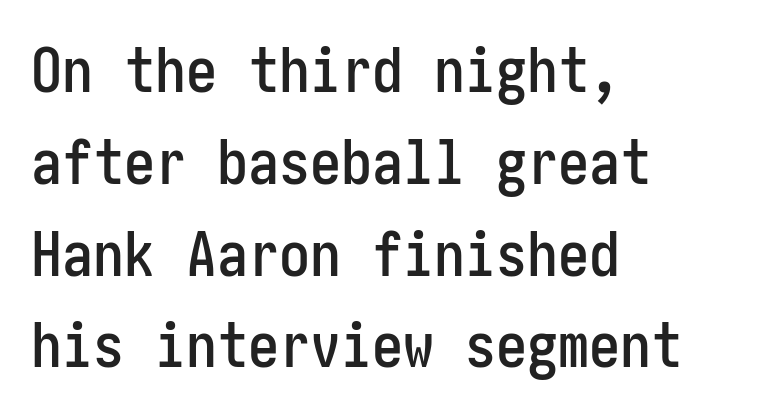
Q: Is the text italic (slanted)? A: No, it is upright.
Q: Is the typeface a serif or a sans-serif typeface? A: Sans-serif.
Q: Is the text underlined? A: No.
Q: How is the paragraph aligned? A: Left-aligned.
Q: Is the spacing between letters normal or unusually wide? A: Normal.
Q: Is the spacing between lines tight, normal or loose? A: Normal.
Q: Width (condensed, normal, or wide)? A: Condensed.
Q: Stroke contrast? A: Low.
Q: x-height? A: Medium.
